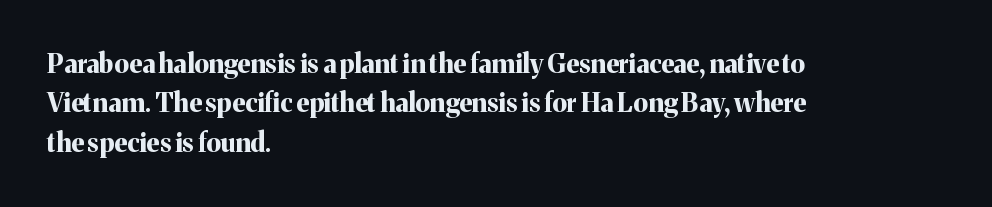
Q: Is the text bold? A: Yes.
Q: Is the text italic (slanted)? A: No, it is upright.
Q: Is the text underlined? A: No.
Q: How is the paragraph aligned? A: Left-aligned.
Q: Is the spacing between letters normal or unusually wide? A: Normal.
Q: Is the spacing between lines tight, normal or loose? A: Normal.
